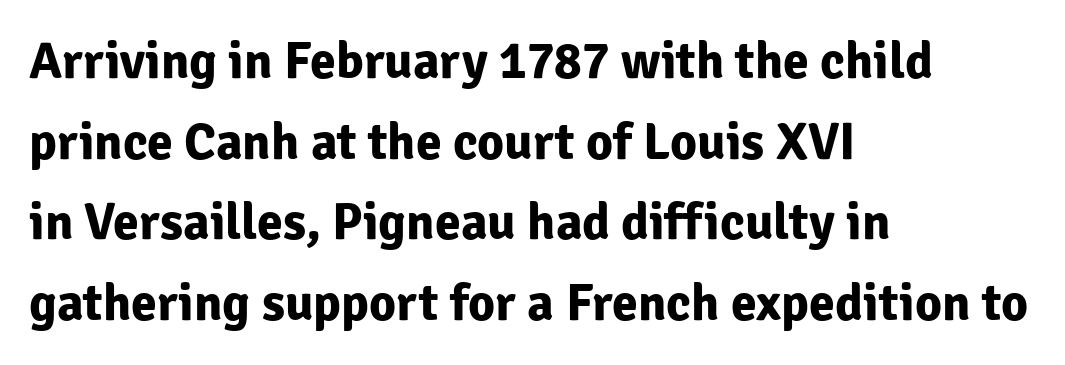
{"serif": "no", "italic": "no", "bold": "yes", "weight": "bold", "width": "normal", "stroke_contrast": "low", "x_height": "medium", "monospaced": "no", "underline": "no", "align": "left", "line_spacing": "normal", "line_spacing_ratio": 1.55, "letter_spacing": "normal", "letter_spacing_em": 0.0, "glyph_px": 52}
